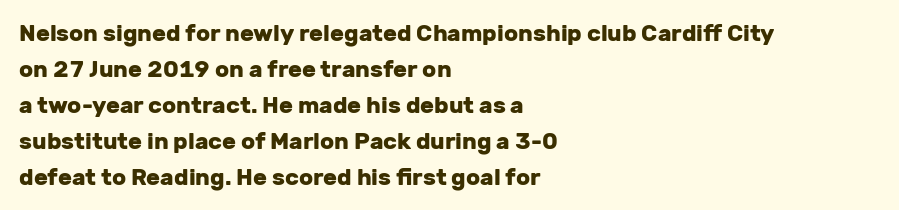
Q: Is the text bold? A: Yes.
Q: Is the text italic (slanted)? A: No, it is upright.
Q: Is the text underlined? A: No.
Q: How is the paragraph aligned? A: Left-aligned.
Q: Is the spacing between letters normal or unusually wide? A: Normal.
Q: Is the spacing between lines tight, normal or loose? A: Normal.
